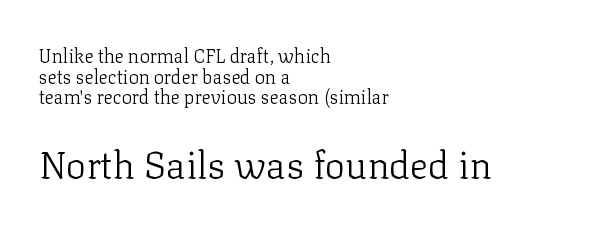
Lines of text with bare space underneath. Here the designer chose a conventional face with non-uniform glyph widths. The following chunk of copy outweighs the initial chunk in type size. These glyphs show unthickened strokes, regular width or finer.
